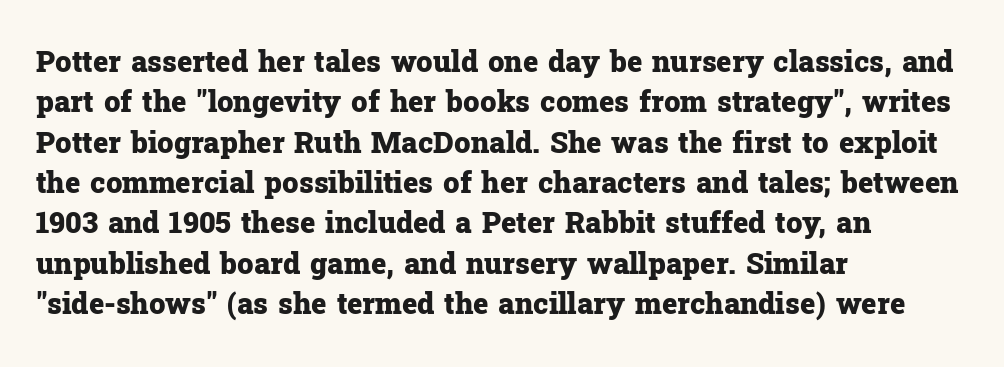
The image shows 29 px heavy serif type, upright; set left-aligned, normal line spacing (1.39x), normal letter spacing, not underlined; low stroke contrast and a medium x-height.
